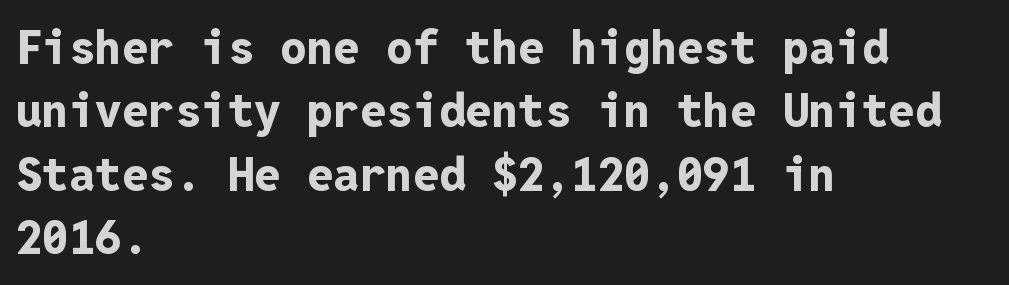
The image shows 47 px bold sans-serif type, upright, monospaced; set left-aligned, normal line spacing (1.35x), normal letter spacing, not underlined; low stroke contrast and a medium x-height.
